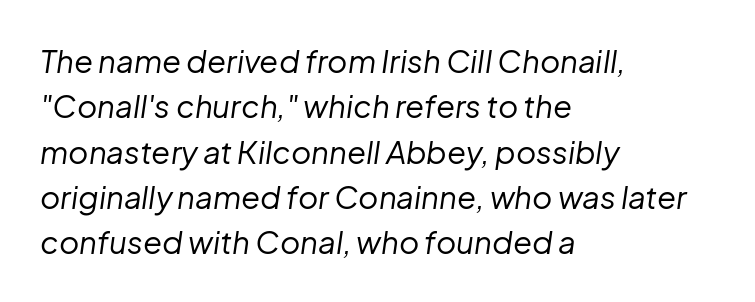
Lines of text with bare space underneath. You could not count columns in this text — the font is proportionally spaced. This is oblique type, the kind used for emphasis or titles. The type is set solid horizontally, with unmodified tracking. A normal amount of white space separates one row of letters from the next.
